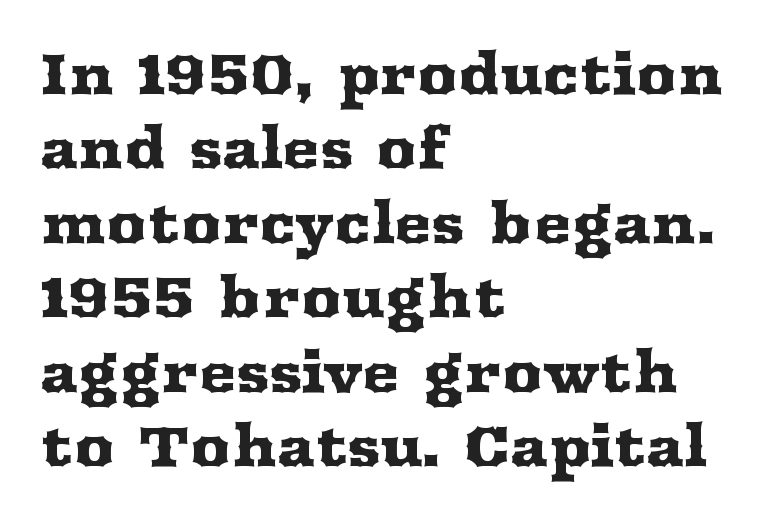
The image shows 56 px wide serif type, upright; set left-aligned, normal line spacing (1.33x), normal letter spacing, not underlined; medium stroke contrast and a medium x-height.
